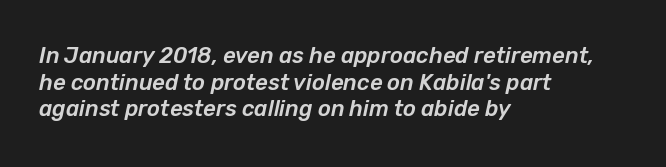
A typesetter would call this zero additional tracking. Only glyphs here, with clear space below each row. A typesetter would mark this as italic. The rendering anchors every line to the left-hand side.
